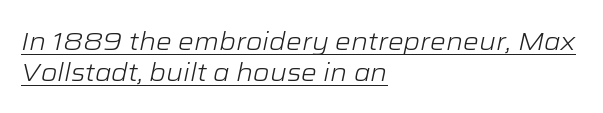
{"italic": "yes", "lean": "right", "slant_degrees": 12, "bold": "no", "underline": "yes", "align": "left", "line_spacing_ratio": 1.24, "letter_spacing": "normal", "letter_spacing_em": 0.0, "glyph_px": 25}
